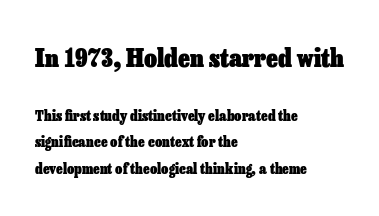
The ragged edge is on the right, which tells us the setting is flush left. Rule under the text: the space is simply empty. Ascenders rise straight up at ninety degrees. The emphasis by scale lands on block number one, above. The passage shown is emphatically bold.
